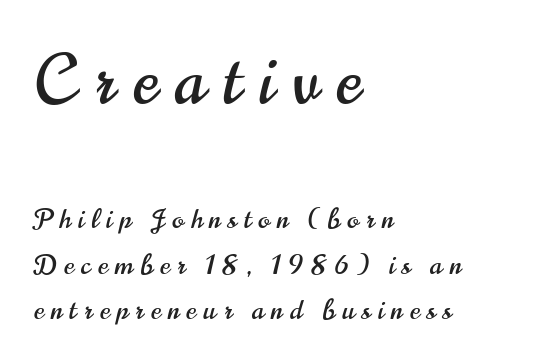
The image shows 67 px condensed sans-serif type; set left-aligned, normal line spacing (1.68x), unusually wide letter spacing (+0.27 em), not underlined; the first (top) block is 2.48x larger; high stroke contrast and a small x-height.
